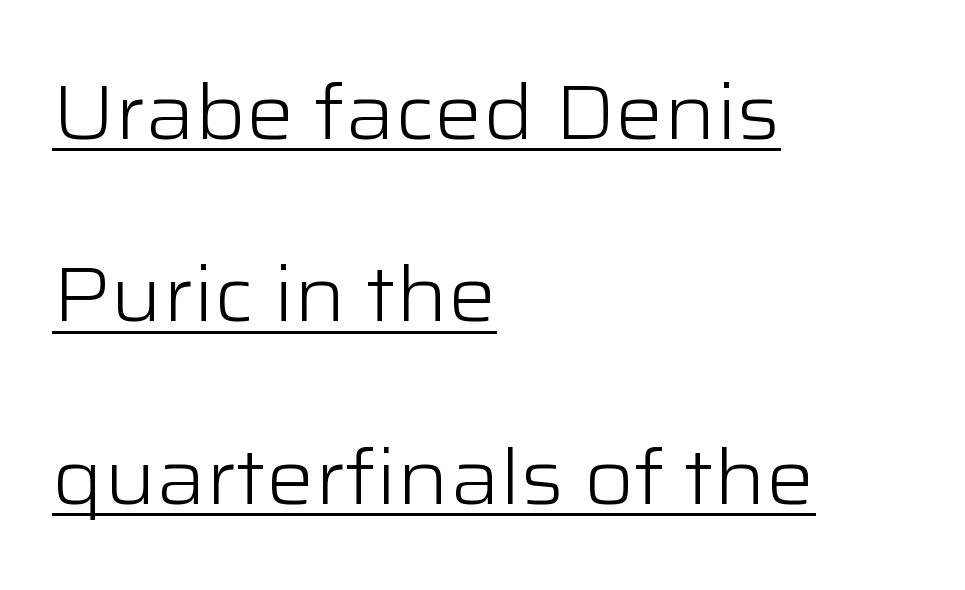
The image shows 76 px light, wide sans-serif type, upright; set left-aligned, loose line spacing (2.4x), normal letter spacing, underlined; low stroke contrast and a medium x-height.
